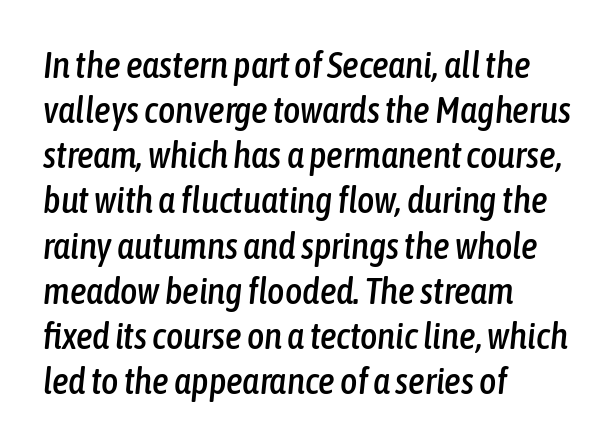
Q: Is the text italic (slanted)? A: Yes, it leans right by about 6 degrees.
Q: Is the text underlined? A: No.
Q: How is the paragraph aligned? A: Left-aligned.
Q: Is the spacing between letters normal or unusually wide? A: Normal.
Q: Width (condensed, normal, or wide)? A: Condensed.
Q: Stroke contrast? A: Low.
Q: x-height? A: Medium.
Q: Monospaced? A: No.
